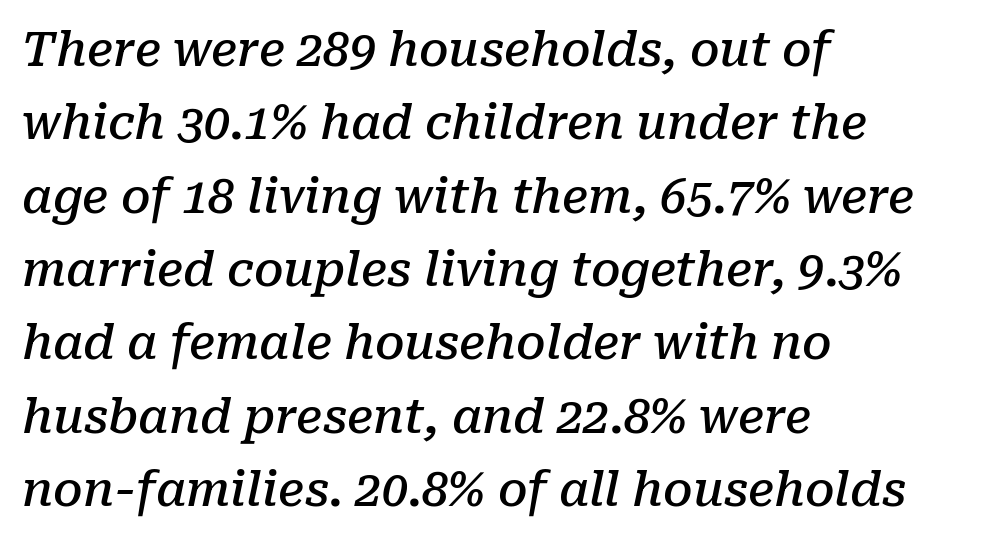
{"serif": "yes", "italic": "yes", "lean": "right", "slant_degrees": 10, "bold": "semi", "weight": "semibold", "width": "normal", "stroke_contrast": "low", "x_height": "medium", "monospaced": "no", "underline": "no", "align": "left", "line_spacing": "normal", "line_spacing_ratio": 1.56, "letter_spacing": "normal", "letter_spacing_em": 0.0, "glyph_px": 47}
